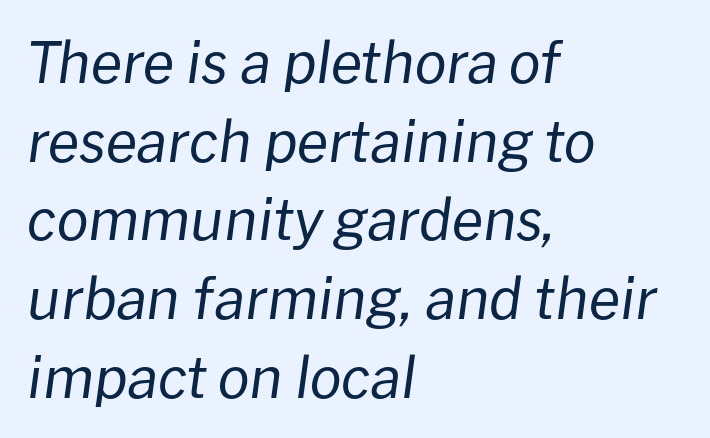
Here the designer chose a conventional face with non-uniform glyph widths. Decoration check: the copy has no underline. Designer's note — italics engaged. Each line starts at the same left margin while the right side varies. Weight: in the light-to-regular range.
